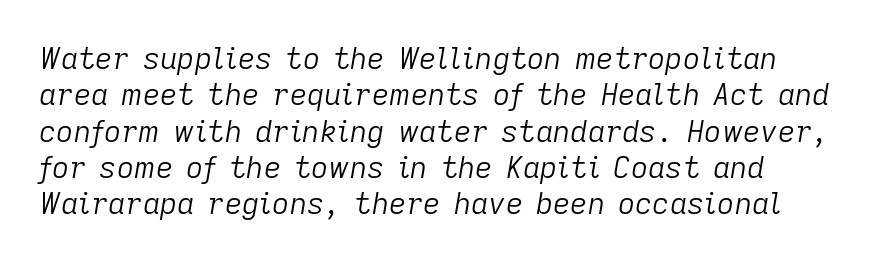
{"italic": "yes", "lean": "right", "slant_degrees": 9, "bold": "no", "weight": "light", "width": "normal", "stroke_contrast": "low", "x_height": "medium", "monospaced": "no", "underline": "no", "align": "left", "line_spacing_ratio": 1.21, "letter_spacing": "normal", "letter_spacing_em": 0.0, "glyph_px": 30}
